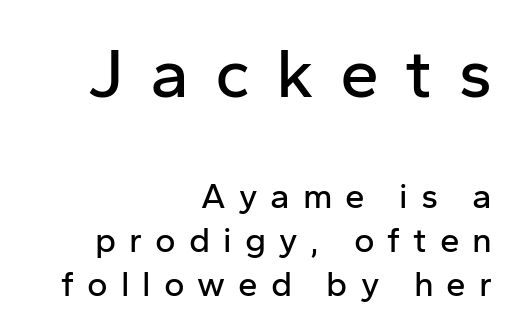
{"serif": "no", "italic": "no", "width": "normal", "stroke_contrast": "low", "x_height": "medium", "monospaced": "no", "underline": "no", "align": "right", "line_spacing": "normal", "line_spacing_ratio": 1.26, "letter_spacing": "wide", "letter_spacing_em": 0.37, "larger_block": "first", "size_ratio": 2.0, "glyph_px": 70}
